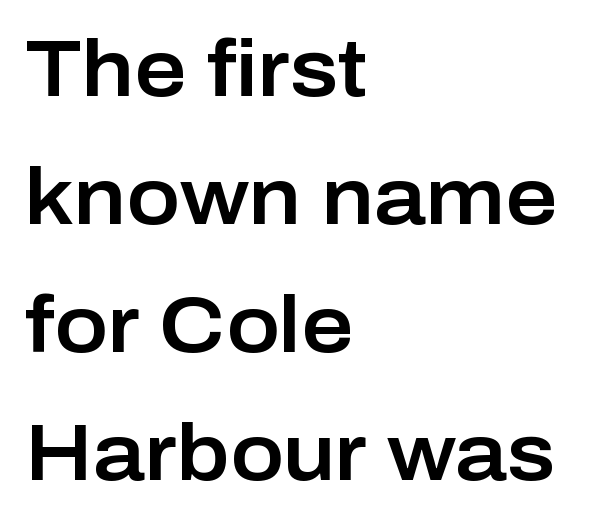
The image shows 80 px sans-serif type, upright; set left-aligned, normal line spacing (1.6x), normal letter spacing, not underlined; low stroke contrast and a medium x-height.
